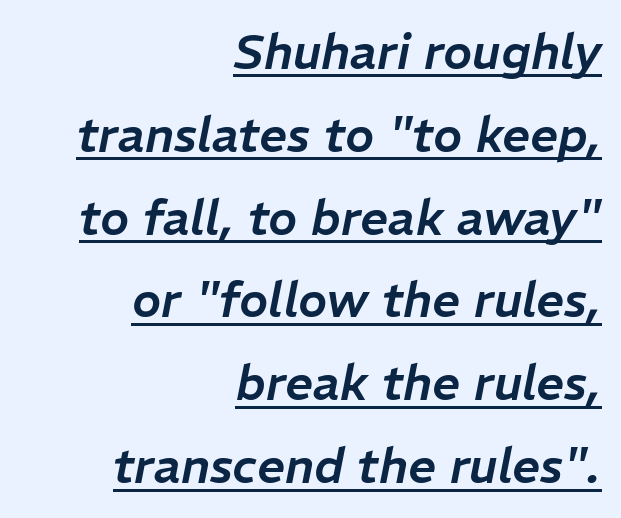
Glance below the letters and you will spot a drawn line. How are the letters spaced? Ordinarily, with no added tracking. The text block is weighted toward the right margin, trailing off unevenly leftward. Quick note: italic. A typesetter would call this proportional, since set widths differ per character.
